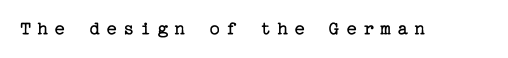
Q: Is the text bold? A: No.
Q: Is the text italic (slanted)? A: No, it is upright.
Q: Is the text underlined? A: No.
Q: Is the spacing between letters normal or unusually wide? A: Unusually wide.
